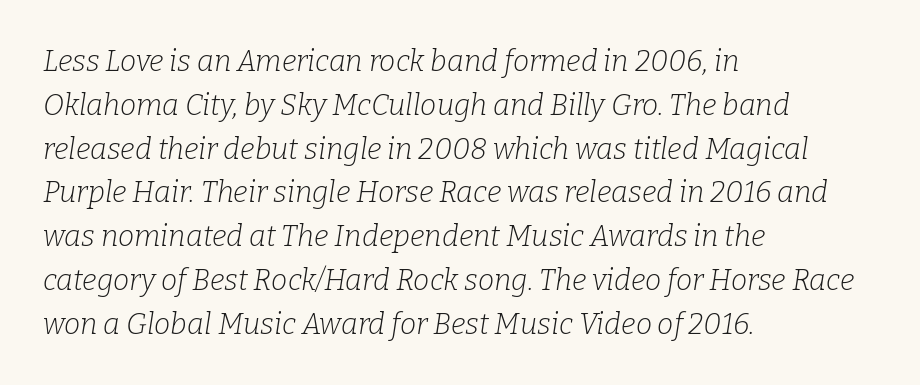
Q: Is the text bold? A: No.
Q: Is the text italic (slanted)? A: Yes, it leans right by about 9 degrees.
Q: Is the typeface a serif or a sans-serif typeface? A: Serif.
Q: Is the text underlined? A: No.
Q: How is the paragraph aligned? A: Left-aligned.
Q: Is the spacing between letters normal or unusually wide? A: Normal.
Q: Is the spacing between lines tight, normal or loose? A: Normal.
Q: Width (condensed, normal, or wide)? A: Normal.
Q: Stroke contrast? A: Low.
Q: x-height? A: Medium.
Q: Monospaced? A: No.
